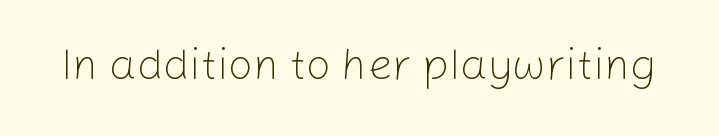
The image shows 44 px light sans-serif type, upright; set normal letter spacing, not underlined; low stroke contrast and a medium x-height.
